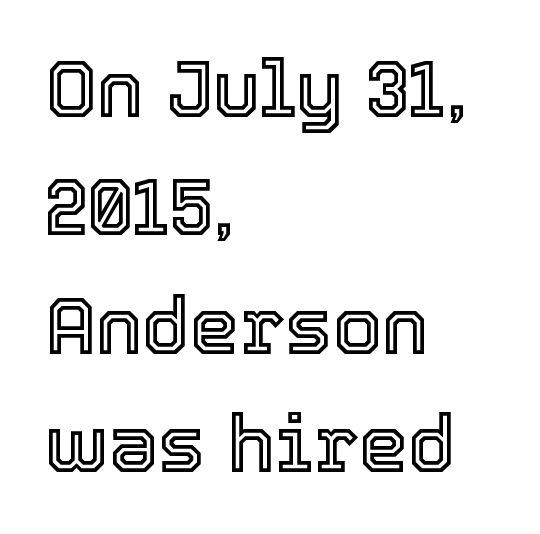
The image shows 79 px text type, upright; set left-aligned, normal line spacing (1.5x), normal letter spacing, not underlined; a medium x-height.
